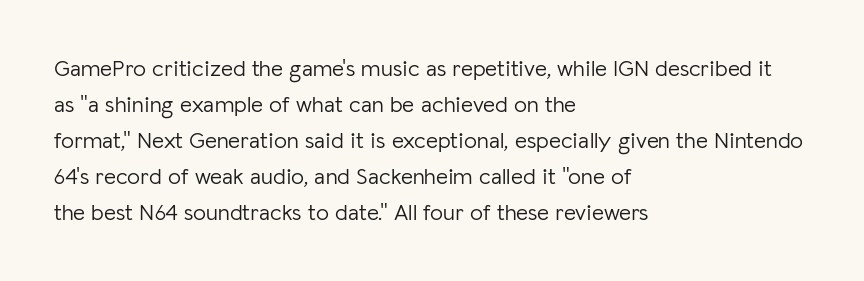
The image shows 23 px text type, upright; set left-aligned, normal line spacing (1.56x), normal letter spacing, not underlined.
